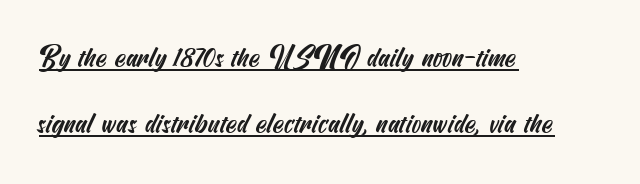
The image shows 28 px condensed sans-serif type; set left-aligned, loose line spacing (2.36x), normal letter spacing, underlined; medium stroke contrast and a small x-height.
